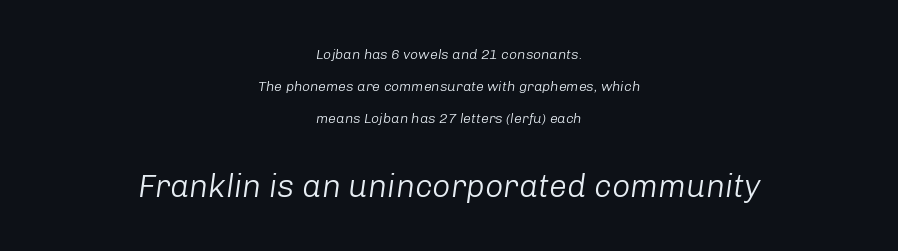
Horizontal alignment here is central, giving a formal, balanced look. This sample trades compactness for vertical openness between lines. The more generous point size was reserved for the lower chunk. Each word holds together tightly as a unit, with standard inter-letter gaps. Italic: yes, the glyphs are oblique. The strokes carry an ordinary text weight at most.
